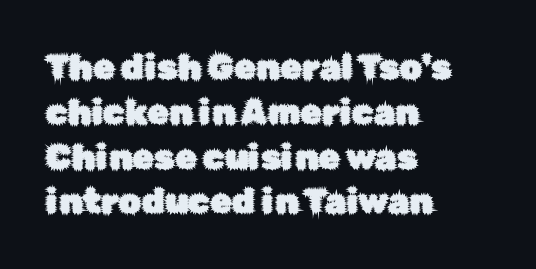
Q: Is the text italic (slanted)? A: No, it is upright.
Q: Is the typeface a serif or a sans-serif typeface? A: Sans-serif.
Q: Is the text underlined? A: No.
Q: How is the paragraph aligned? A: Left-aligned.
Q: Is the spacing between letters normal or unusually wide? A: Normal.
Q: Is the spacing between lines tight, normal or loose? A: Normal.
Q: Width (condensed, normal, or wide)? A: Normal.
Q: Stroke contrast? A: Low.
Q: x-height? A: Medium.
Q: Monospaced? A: No.
